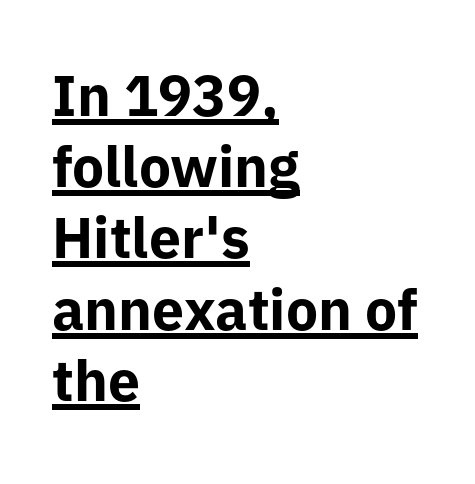
Q: Is the text bold? A: Yes.
Q: Is the text italic (slanted)? A: No, it is upright.
Q: Is the typeface a serif or a sans-serif typeface? A: Sans-serif.
Q: Is the text underlined? A: Yes.
Q: How is the paragraph aligned? A: Left-aligned.
Q: Is the spacing between letters normal or unusually wide? A: Normal.
Q: Is the spacing between lines tight, normal or loose? A: Normal.
Q: Width (condensed, normal, or wide)? A: Normal.
Q: Stroke contrast? A: Low.
Q: x-height? A: Medium.
Q: Monospaced? A: No.
